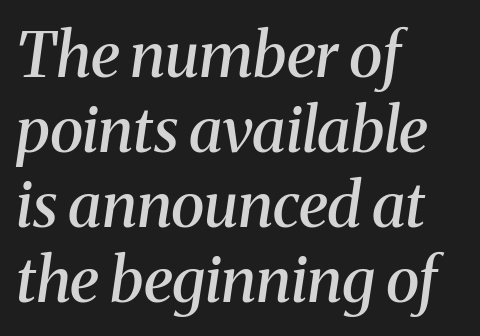
Q: Is the text bold? A: Semi-bold.
Q: Is the text italic (slanted)? A: Yes, it leans right by about 8 degrees.
Q: Is the typeface a serif or a sans-serif typeface? A: Serif.
Q: Is the text underlined? A: No.
Q: How is the paragraph aligned? A: Left-aligned.
Q: Is the spacing between letters normal or unusually wide? A: Normal.
Q: Width (condensed, normal, or wide)? A: Normal.
Q: Stroke contrast? A: Medium.
Q: x-height? A: Medium.
Q: Monospaced? A: No.
